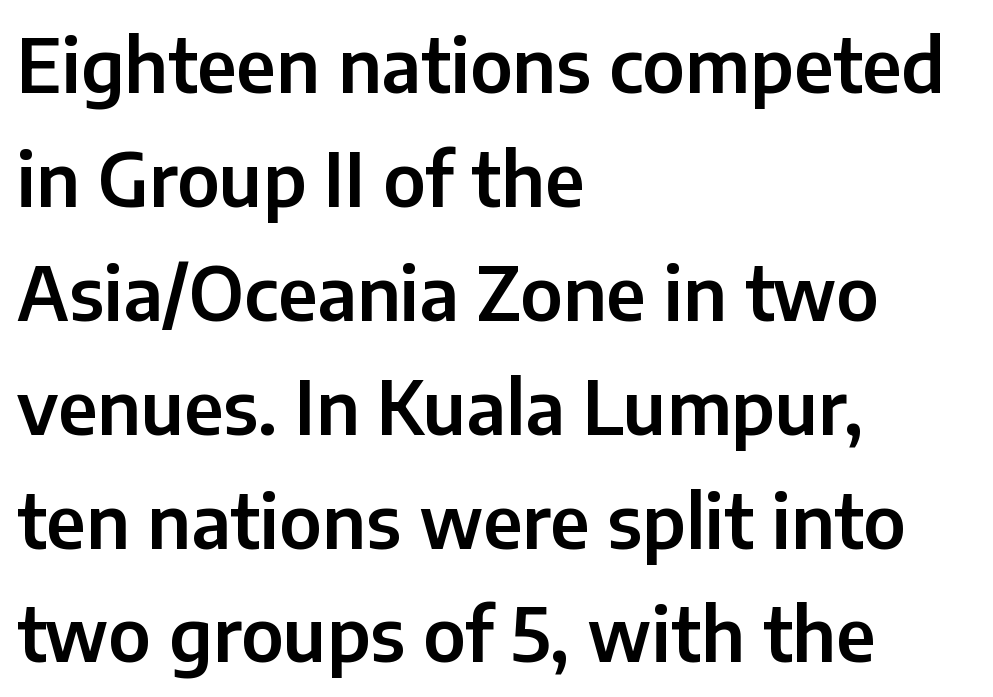
Notice how the stems are strictly vertical — no italics here. Notice how the passage keeps a crisp vertical edge on the left only. Tracking value appears to be zero — textbook default spacing. Each letter keeps its own natural width here, so spacing adapts to shape.
